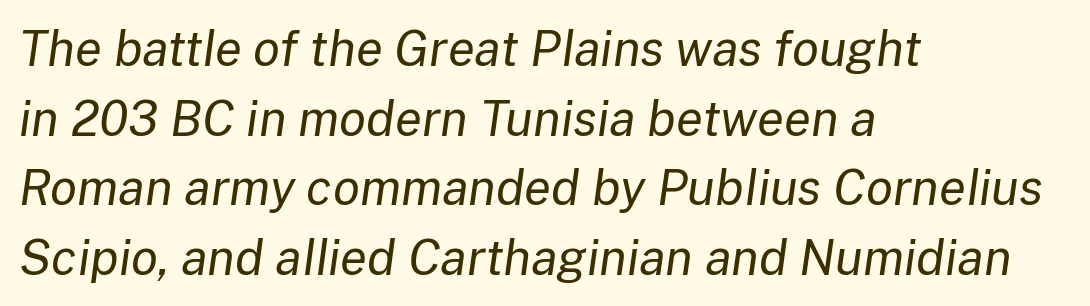
Q: Is the text bold? A: No.
Q: Is the text italic (slanted)? A: Yes, it leans right by about 8 degrees.
Q: Is the text underlined? A: No.
Q: How is the paragraph aligned? A: Left-aligned.
Q: Is the spacing between letters normal or unusually wide? A: Normal.
Q: Is the spacing between lines tight, normal or loose? A: Normal.
Q: Width (condensed, normal, or wide)? A: Normal.
Q: Stroke contrast? A: Low.
Q: x-height? A: Medium.
Q: Monospaced? A: No.
